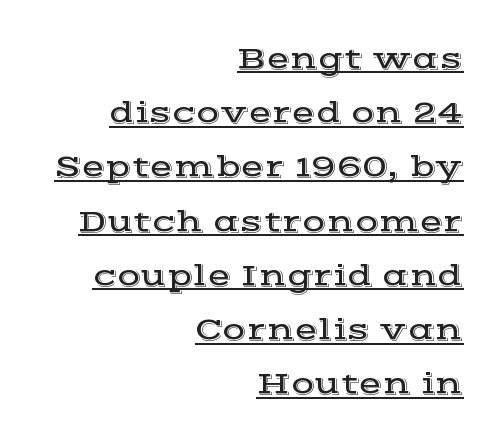
The image shows 31 px wide serif type, upright; set right-aligned, line spacing 1.75x, normal letter spacing, underlined; a medium x-height.
